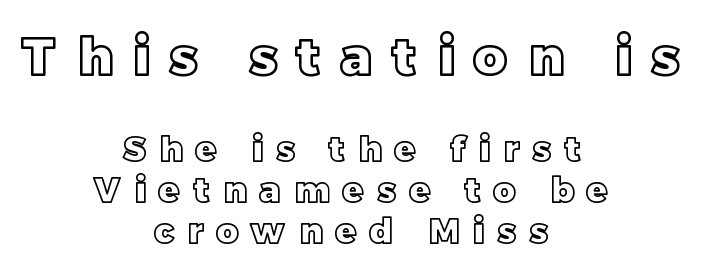
The image shows 51 px text type, upright; set centered, line spacing 1.21x, unusually wide letter spacing (+0.4 em), not underlined; the first (top) block is 1.5x larger; a large x-height.
